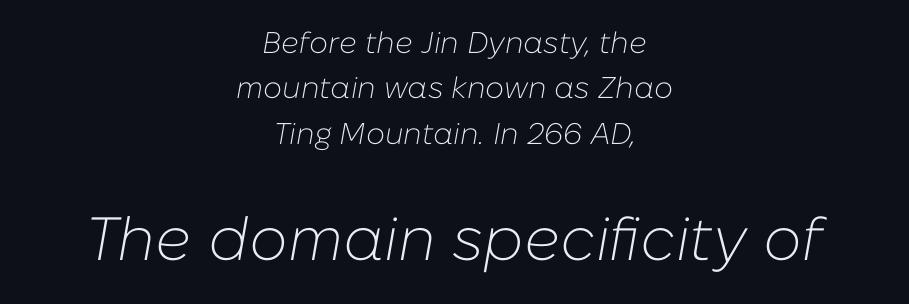
These lines are rendered in a variable-pitch font. Quick note: interline space is typical. Block two is the big one; block one sits smaller above it. The space directly below the letters is spotless. The strokes are not fattened; the text isn't bold. Default kerning and tracking; the words read as compact shapes.
